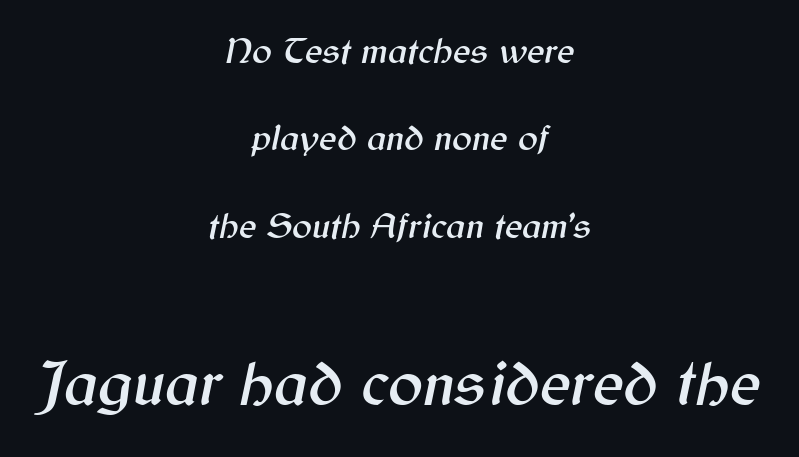
Q: Is the text italic (slanted)? A: Yes, it leans right by about 12 degrees.
Q: Is the text underlined? A: No.
Q: How is the paragraph aligned? A: Centered.
Q: Is the spacing between letters normal or unusually wide? A: Normal.
Q: Is the spacing between lines tight, normal or loose? A: Loose.
Q: Which block of text is set in a larger size, the first (top) or the second (bottom)? A: The second (bottom) one.
Q: Width (condensed, normal, or wide)? A: Normal.
Q: Stroke contrast? A: Medium.
Q: x-height? A: Medium.
Q: Monospaced? A: No.
